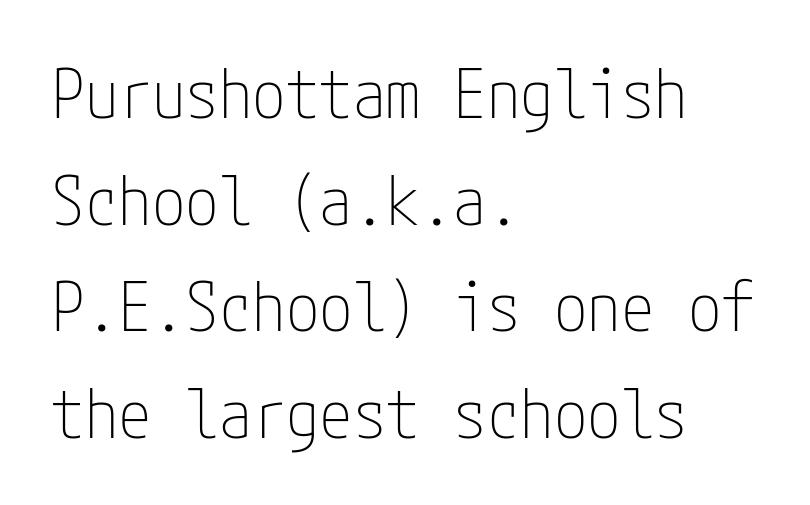
Spacing between characters is what you'd get straight out of the box. Unbolded letterforms with no extra heft. The area under the type is left untouched. Honestly, the row spacing looks completely unremarkable. Every stem runs plumb, perpendicular to the baseline.
